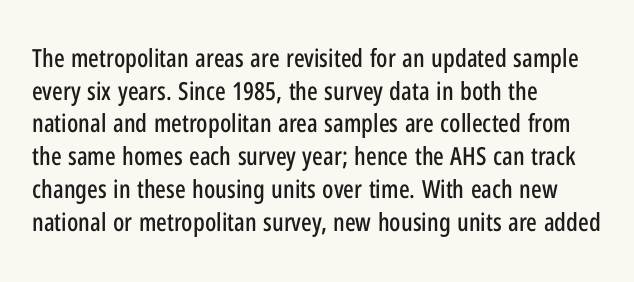
Q: Is the text italic (slanted)? A: No, it is upright.
Q: Is the text underlined? A: No.
Q: How is the paragraph aligned? A: Left-aligned.
Q: Is the spacing between letters normal or unusually wide? A: Normal.
Q: Is the spacing between lines tight, normal or loose? A: Normal.
